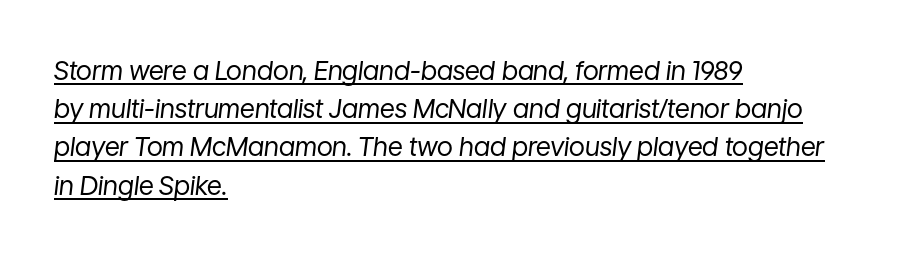
{"italic": "yes", "lean": "right", "slant_degrees": 7, "bold": "no", "underline": "yes", "align": "left", "line_spacing": "normal", "line_spacing_ratio": 1.47, "letter_spacing": "normal", "letter_spacing_em": 0.0, "glyph_px": 26}
